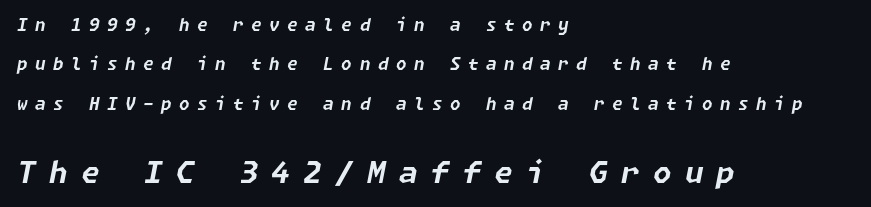
{"italic": "yes", "lean": "right", "slant_degrees": 11, "bold": "yes", "weight": "bold", "width": "normal", "stroke_contrast": "low", "x_height": "medium", "underline": "no", "align": "left", "line_spacing": "loose", "line_spacing_ratio": 2.31, "letter_spacing": "wide", "letter_spacing_em": 0.44, "larger_block": "second", "size_ratio": 1.76, "glyph_px": 30}
